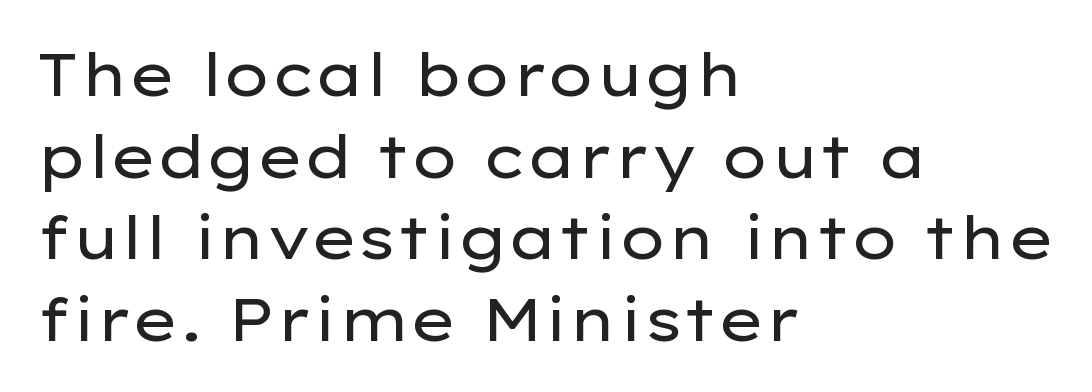
{"serif": "no", "italic": "no", "bold": "no", "weight": "regular", "width": "wide", "stroke_contrast": "low", "x_height": "medium", "monospaced": "no", "underline": "no", "align": "left", "line_spacing": "normal", "line_spacing_ratio": 1.36, "letter_spacing": "normal", "letter_spacing_em": 0.0, "glyph_px": 60}
